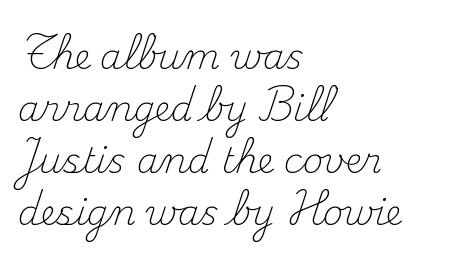
{"serif": "yes", "bold": "no", "weight": "light", "width": "normal", "stroke_contrast": "medium", "x_height": "small", "monospaced": "no", "underline": "no", "align": "left", "line_spacing": "normal", "line_spacing_ratio": 1.49, "letter_spacing": "normal", "letter_spacing_em": 0.0, "glyph_px": 35}
